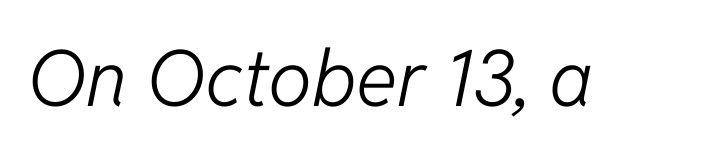
Q: Is the text bold? A: No.
Q: Is the text italic (slanted)? A: Yes, it leans right by about 11 degrees.
Q: Is the text underlined? A: No.
Q: Is the spacing between letters normal or unusually wide? A: Normal.
Q: Width (condensed, normal, or wide)? A: Normal.
Q: Stroke contrast? A: Low.
Q: x-height? A: Medium.
Q: Monospaced? A: No.
